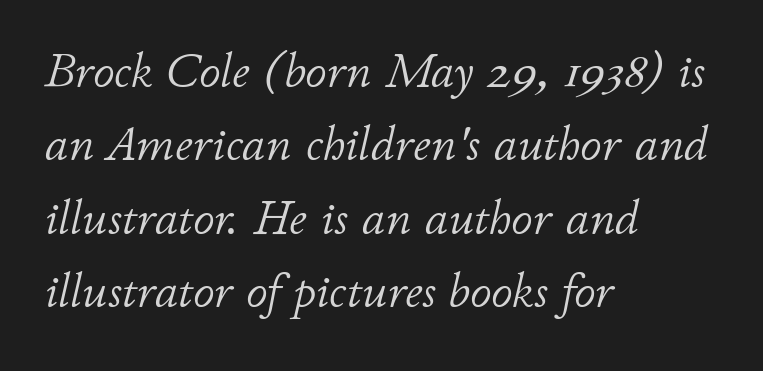
The image shows 48 px light type, italic (leaning right); set left-aligned, normal line spacing (1.53x), normal letter spacing, not underlined; low stroke contrast and a small x-height.
